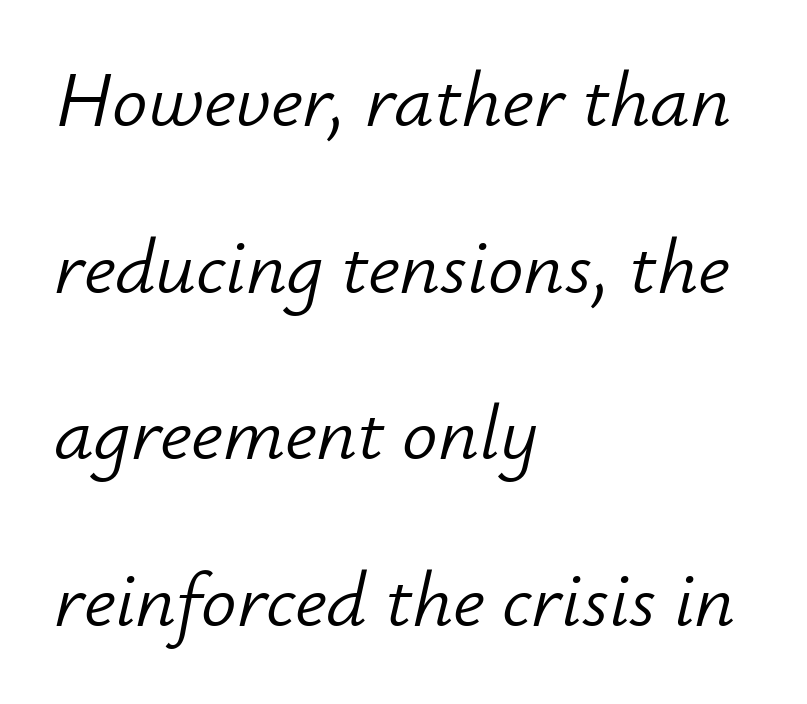
Q: Is the text bold? A: No.
Q: Is the text italic (slanted)? A: Yes, it leans right by about 12 degrees.
Q: Is the text underlined? A: No.
Q: How is the paragraph aligned? A: Left-aligned.
Q: Is the spacing between letters normal or unusually wide? A: Normal.
Q: Is the spacing between lines tight, normal or loose? A: Loose.
Q: Width (condensed, normal, or wide)? A: Normal.
Q: Stroke contrast? A: Low.
Q: x-height? A: Small.
Q: Monospaced? A: No.
